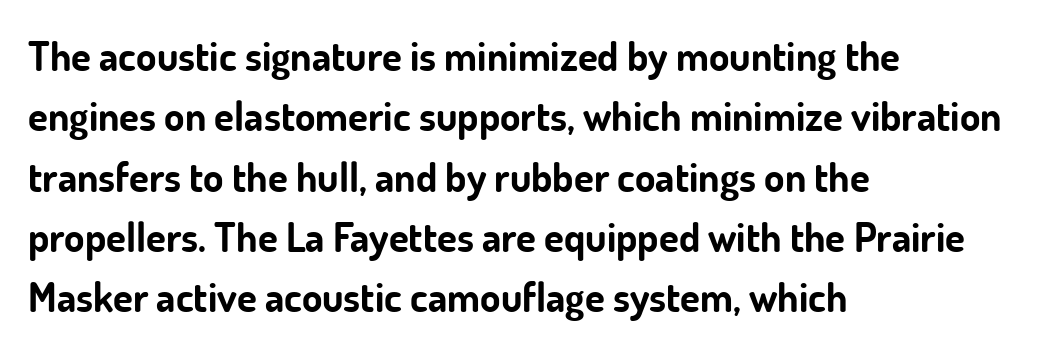
{"serif": "no", "italic": "no", "bold": "yes", "weight": "bold", "width": "normal", "stroke_contrast": "low", "x_height": "small", "monospaced": "no", "underline": "no", "align": "left", "line_spacing": "normal", "line_spacing_ratio": 1.47, "letter_spacing": "normal", "letter_spacing_em": 0.0, "glyph_px": 41}
